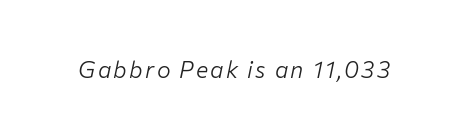
Notice how the stems are inclined rather than vertical — that's the hallmark of italics. Check the space under the baseline: it is left empty. On a weight scale, this lands at 450 or below.
